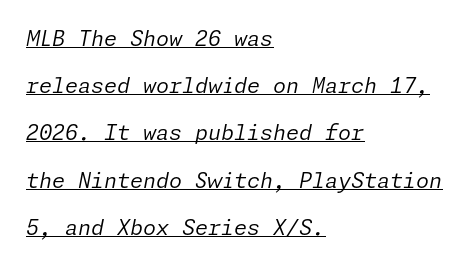
Q: Is the text bold? A: No.
Q: Is the text italic (slanted)? A: Yes, it leans right by about 11 degrees.
Q: Is the text underlined? A: Yes.
Q: How is the paragraph aligned? A: Left-aligned.
Q: Is the spacing between letters normal or unusually wide? A: Normal.
Q: Is the spacing between lines tight, normal or loose? A: Loose.
